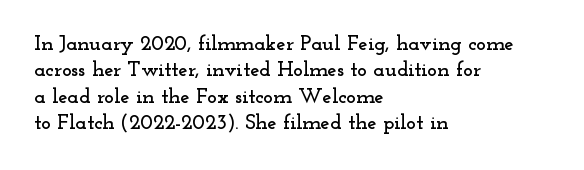
The image shows 21 px text type, upright; set left-aligned, normal line spacing (1.26x), normal letter spacing, not underlined.
